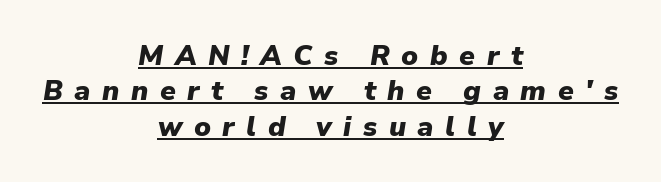
These lines carry a lot of weight — the face is fully bold. The rendering applies a slant to the glyphs. Inter-character spacing is expanded well beyond the font's built-in metrics. Interline gaps are of average width in this sample.
